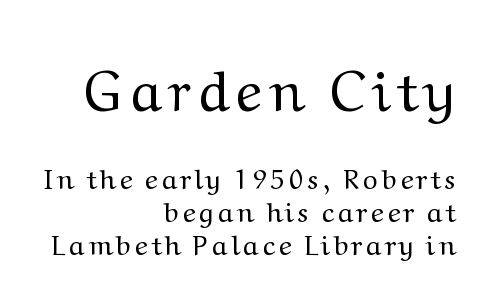
Descender tails drop into unmarked territory. Each line ends at the same right margin while the left side varies. Here the designer chose a conventional face with non-uniform glyph widths. Which of the two is more prominent by size? The first, at the top. What kind of face is this? One with serifs. Quick note: not italic, upright.
